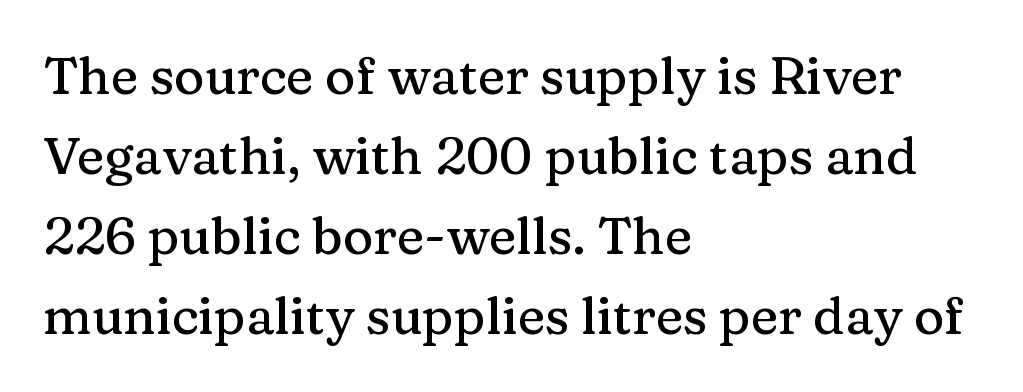
{"serif": "yes", "italic": "no", "width": "normal", "stroke_contrast": "medium", "x_height": "medium", "monospaced": "no", "underline": "no", "align": "left", "line_spacing": "normal", "line_spacing_ratio": 1.54, "letter_spacing": "normal", "letter_spacing_em": 0.0, "glyph_px": 52}
